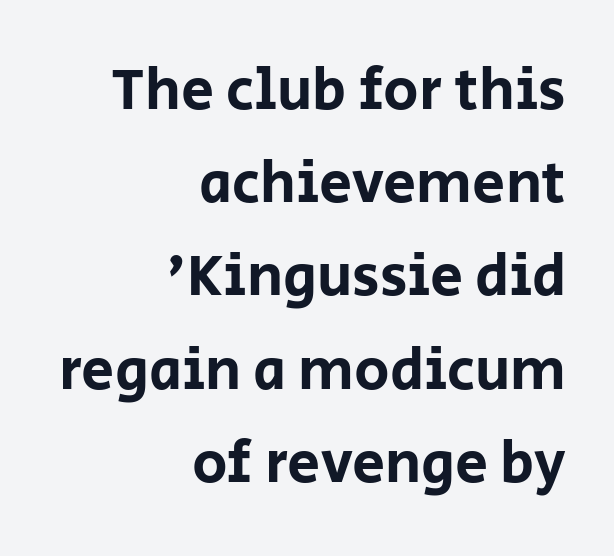
This is roman type, the default non-slanted kind. Each row of text sits above clean, open space. Standard letterfit; no display-style spreading of the glyphs. Line ends are locked; line starts wander. If you measured baseline to baseline, you'd find a middling distance.
